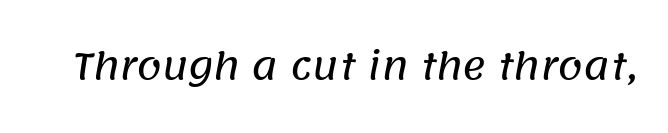
{"serif": "no", "width": "normal", "stroke_contrast": "low", "x_height": "large", "monospaced": "no", "underline": "no", "letter_spacing": "normal", "letter_spacing_em": 0.0, "glyph_px": 36}
